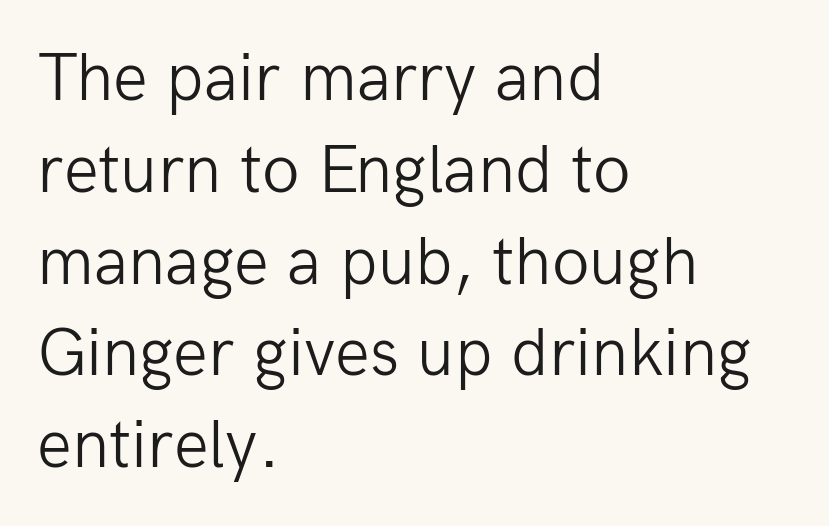
Standard letterfit; no display-style spreading of the glyphs. Weight: regular or lighter. Posture: vertical. Note the varied advance widths — an 'i' is clearly narrower than an 'm'. The glyphs are unaccompanied by any horizontal stroke below them. What kind of face is this? One without serifs — a sans.
